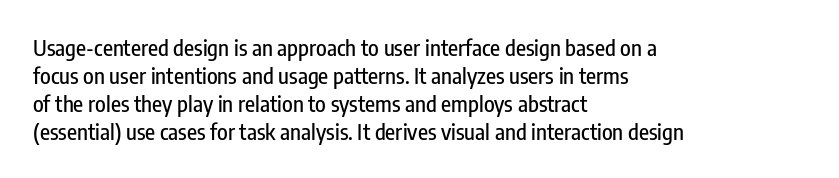
Q: Is the text italic (slanted)? A: No, it is upright.
Q: Is the text underlined? A: No.
Q: How is the paragraph aligned? A: Left-aligned.
Q: Is the spacing between letters normal or unusually wide? A: Normal.
Q: Is the spacing between lines tight, normal or loose? A: Normal.
